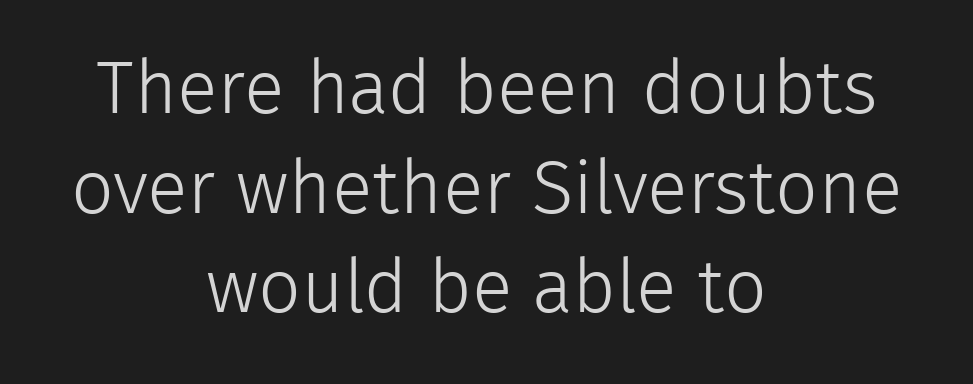
Q: Is the text bold? A: No.
Q: Is the text italic (slanted)? A: No, it is upright.
Q: Is the typeface a serif or a sans-serif typeface? A: Sans-serif.
Q: Is the text underlined? A: No.
Q: How is the paragraph aligned? A: Centered.
Q: Is the spacing between letters normal or unusually wide? A: Normal.
Q: Is the spacing between lines tight, normal or loose? A: Normal.
Q: Width (condensed, normal, or wide)? A: Normal.
Q: Stroke contrast? A: Low.
Q: x-height? A: Medium.
Q: Monospaced? A: No.
